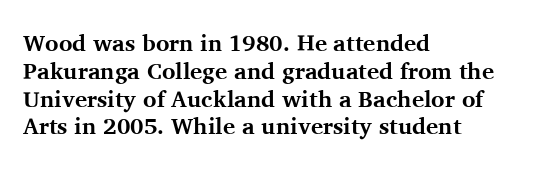
Short and long lines alike share a common starting point at left. Unlike italic type, these characters show no tilt at all. The passage shown is emphatically bold. The face used here is rendered with its standard letterfit. The space beneath each line is pristine and unruled.
